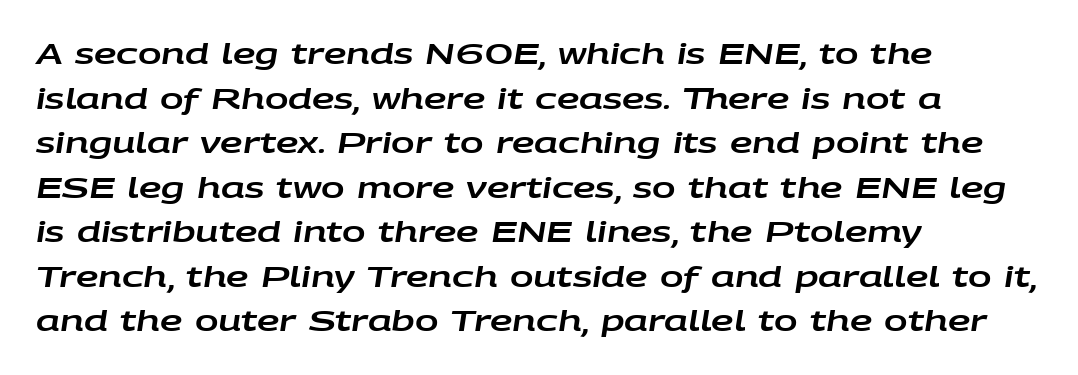
Leading: standard. Here the glyphs are tracked normally, forming tight word shapes. Short and long lines alike share a common starting point at left. A typesetter would call this proportional, since set widths differ per character. Underline: absent.
